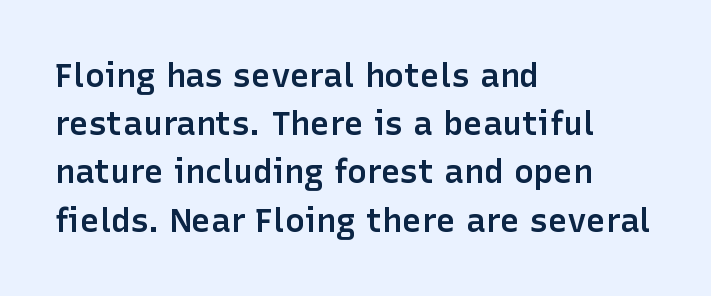
{"serif": "no", "italic": "no", "bold": "semi", "weight": "semibold", "width": "normal", "stroke_contrast": "low", "x_height": "medium", "monospaced": "no", "underline": "no", "align": "left", "line_spacing": "normal", "line_spacing_ratio": 1.46, "letter_spacing": "normal", "letter_spacing_em": 0.0, "glyph_px": 33}
